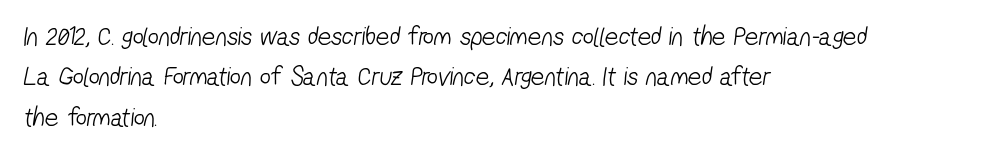
{"bold": "no", "underline": "no", "align": "left", "line_spacing": "normal", "line_spacing_ratio": 1.5, "letter_spacing": "normal", "letter_spacing_em": 0.0, "glyph_px": 27}
